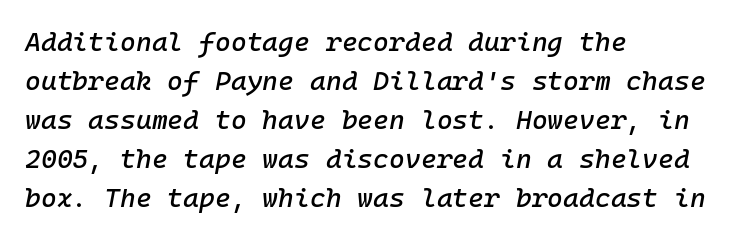
The font's italic variant was chosen for this text. The rendering anchors every line to the left-hand side. You could call the tracking neutral — neither tight nor loose. The line-height multiplier appears to be the usual default.
